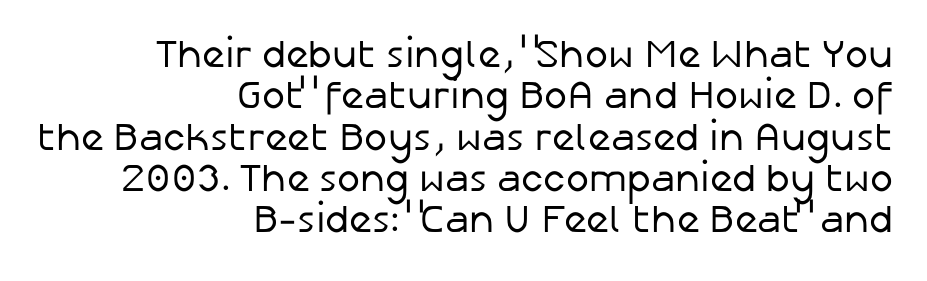
{"serif": "no", "italic": "no", "bold": "no", "weight": "regular", "width": "normal", "stroke_contrast": "low", "x_height": "medium", "monospaced": "no", "underline": "no", "align": "right", "line_spacing": "tight", "line_spacing_ratio": 1.06, "letter_spacing": "normal", "letter_spacing_em": 0.0, "glyph_px": 39}
